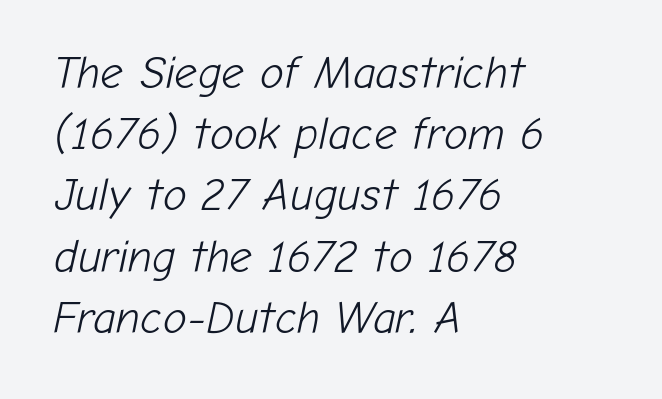
{"italic": "yes", "lean": "right", "slant_degrees": 12, "bold": "no", "weight": "light", "width": "normal", "stroke_contrast": "low", "x_height": "medium", "monospaced": "no", "underline": "no", "align": "left", "line_spacing": "normal", "line_spacing_ratio": 1.36, "letter_spacing": "normal", "letter_spacing_em": 0.0, "glyph_px": 45}
